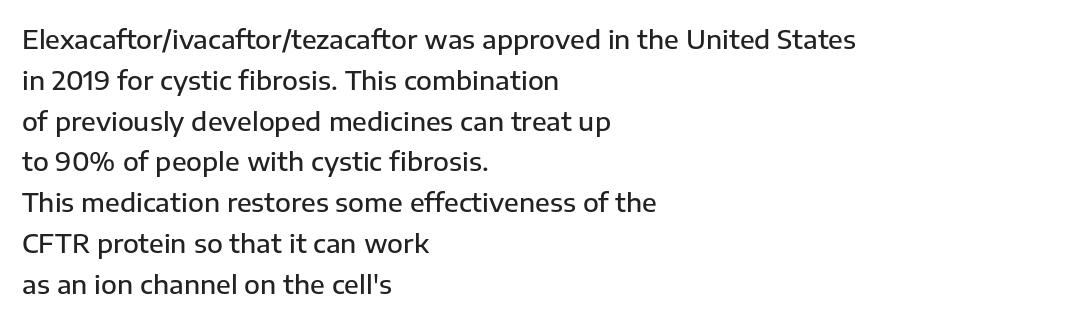
Q: Is the text bold? A: Semi-bold.
Q: Is the text italic (slanted)? A: No, it is upright.
Q: Is the text underlined? A: No.
Q: How is the paragraph aligned? A: Left-aligned.
Q: Is the spacing between letters normal or unusually wide? A: Normal.
Q: Is the spacing between lines tight, normal or loose? A: Normal.
